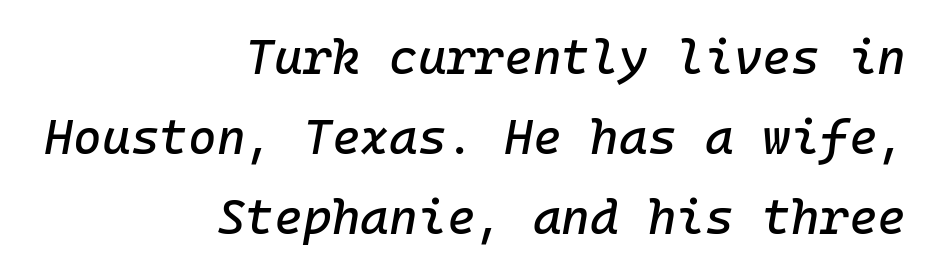
{"italic": "yes", "lean": "right", "slant_degrees": 10, "width": "normal", "stroke_contrast": "low", "x_height": "medium", "monospaced": "yes", "underline": "no", "align": "right", "line_spacing": "normal", "line_spacing_ratio": 1.63, "letter_spacing": "normal", "letter_spacing_em": 0.0, "glyph_px": 49}
